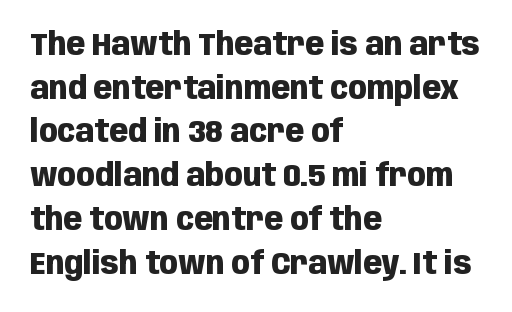
{"serif": "no", "italic": "no", "bold": "yes", "weight": "heavy", "width": "condensed", "stroke_contrast": "low", "x_height": "large", "monospaced": "no", "underline": "no", "align": "left", "line_spacing": "normal", "line_spacing_ratio": 1.41, "letter_spacing": "normal", "letter_spacing_em": 0.0, "glyph_px": 31}
